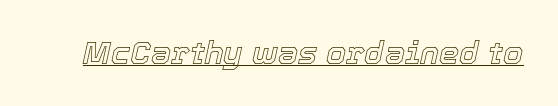
{"italic": "yes", "lean": "right", "slant_degrees": 12, "width": "normal", "x_height": "medium", "monospaced": "no", "underline": "yes", "letter_spacing": "normal", "letter_spacing_em": 0.0, "glyph_px": 32}
